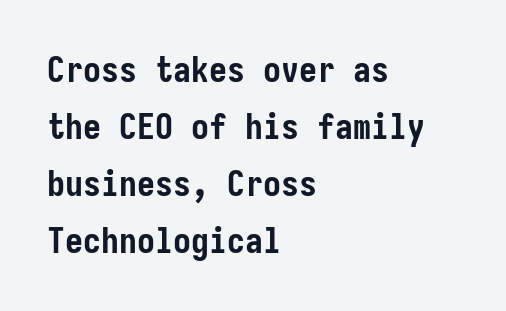
The image shows 36 px semibold, condensed sans-serif type, upright; set left-aligned, normal line spacing (1.58x), normal letter spacing, not underlined; low stroke contrast and a medium x-height.
